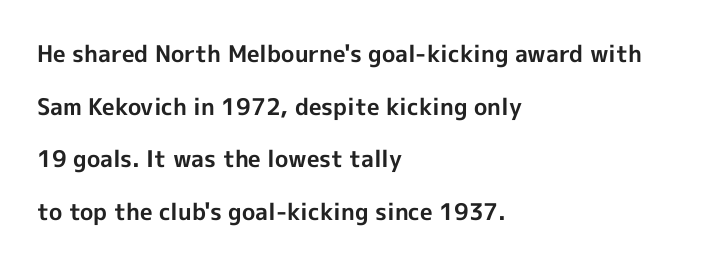
The image shows 23 px bold type, upright; set left-aligned, loose line spacing (2.29x), normal letter spacing, not underlined.
